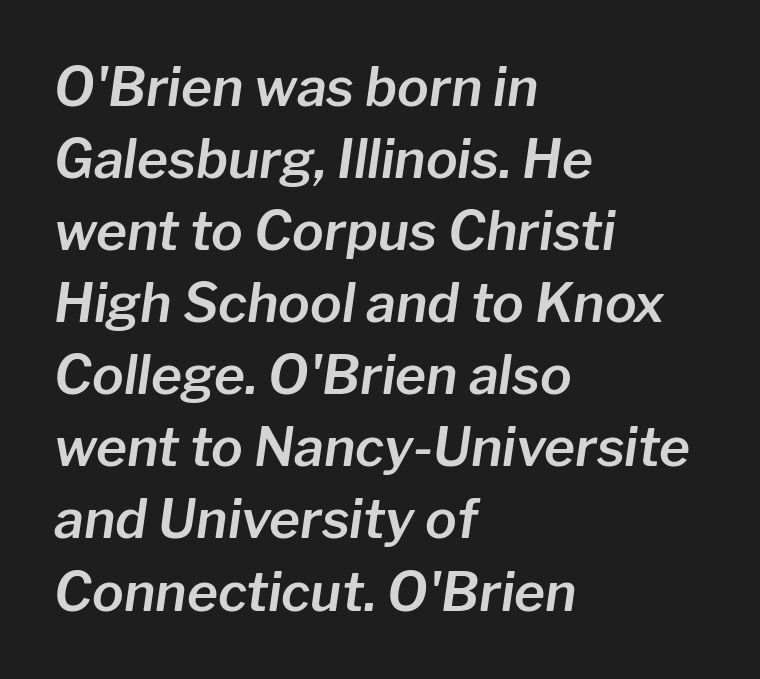
Q: Is the text italic (slanted)? A: Yes, it leans right by about 8 degrees.
Q: Is the text underlined? A: No.
Q: How is the paragraph aligned? A: Left-aligned.
Q: Is the spacing between letters normal or unusually wide? A: Normal.
Q: Is the spacing between lines tight, normal or loose? A: Normal.
Q: Width (condensed, normal, or wide)? A: Normal.
Q: Stroke contrast? A: Low.
Q: x-height? A: Medium.
Q: Monospaced? A: No.
